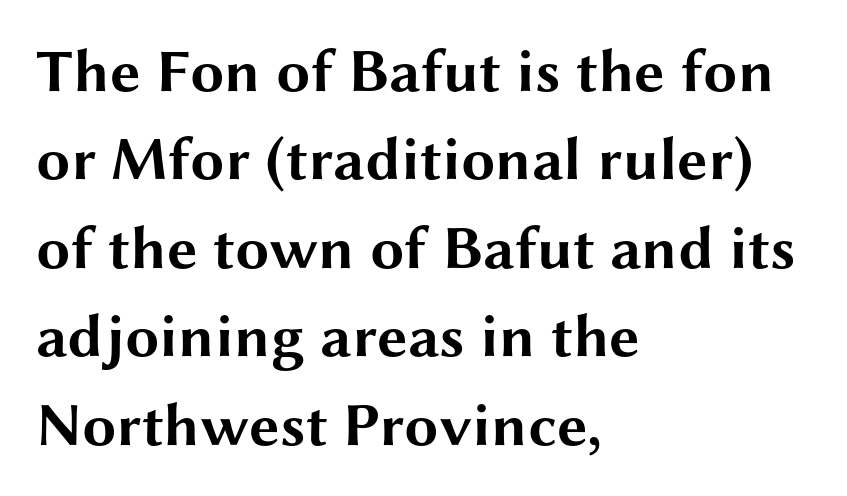
{"serif": "no", "italic": "no", "bold": "yes", "weight": "bold", "width": "wide", "stroke_contrast": "medium", "x_height": "medium", "monospaced": "no", "underline": "no", "align": "left", "line_spacing": "normal", "line_spacing_ratio": 1.45, "letter_spacing": "normal", "letter_spacing_em": 0.0, "glyph_px": 61}
